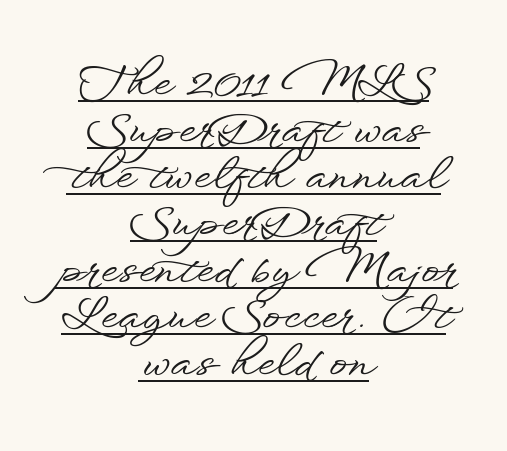
Q: Is the text italic (slanted)? A: Yes.
Q: Is the typeface a serif or a sans-serif typeface? A: Sans-serif.
Q: Is the text underlined? A: Yes.
Q: How is the paragraph aligned? A: Centered.
Q: Is the spacing between letters normal or unusually wide? A: Normal.
Q: Is the spacing between lines tight, normal or loose? A: Tight.
Q: Width (condensed, normal, or wide)? A: Wide.
Q: Stroke contrast? A: Low.
Q: x-height? A: Small.
Q: Monospaced? A: No.
